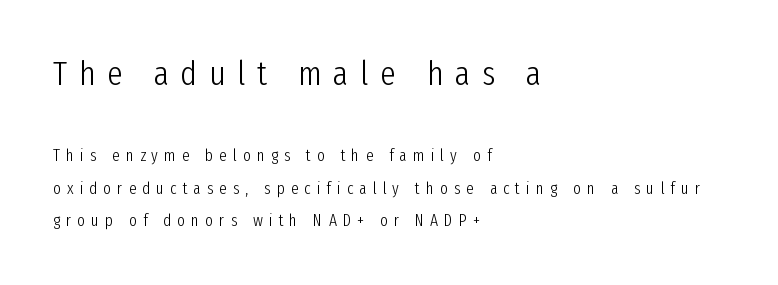
Q: Is the text bold? A: No.
Q: Is the text italic (slanted)? A: No, it is upright.
Q: Is the typeface a serif or a sans-serif typeface? A: Sans-serif.
Q: Is the text underlined? A: No.
Q: How is the paragraph aligned? A: Left-aligned.
Q: Is the spacing between letters normal or unusually wide? A: Unusually wide.
Q: Is the spacing between lines tight, normal or loose? A: Loose.
Q: Which block of text is set in a larger size, the first (top) or the second (bottom)? A: The first (top) one.
Q: Width (condensed, normal, or wide)? A: Condensed.
Q: Stroke contrast? A: Low.
Q: x-height? A: Medium.
Q: Monospaced? A: No.
